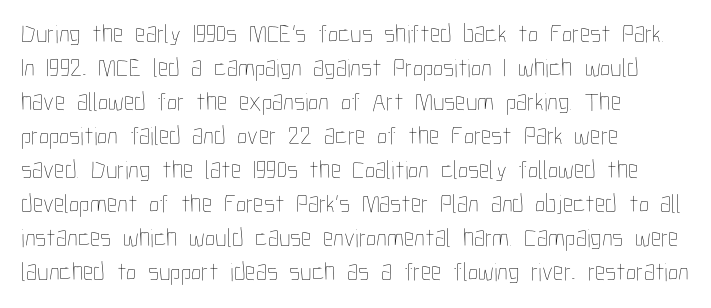
Q: Is the text bold? A: No.
Q: Is the text italic (slanted)? A: No, it is upright.
Q: Is the text underlined? A: No.
Q: How is the paragraph aligned? A: Left-aligned.
Q: Is the spacing between letters normal or unusually wide? A: Normal.
Q: Is the spacing between lines tight, normal or loose? A: Normal.
